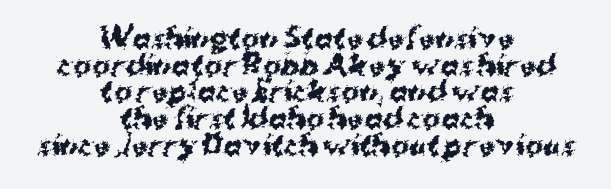
{"bold": "yes", "underline": "no", "align": "center", "line_spacing": "tight", "line_spacing_ratio": 0.99, "letter_spacing": "normal", "letter_spacing_em": 0.0, "glyph_px": 27}
